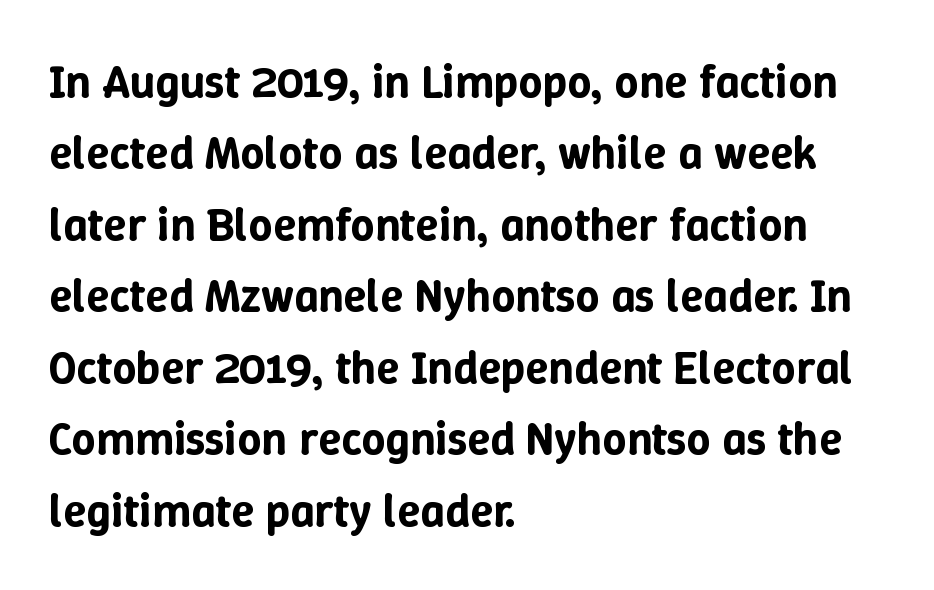
These lines sit exactly where default settings would place them. Here the glyphs are tracked normally, forming tight word shapes. Do the characters align in a grid? No, the font is proportional. The rendering anchors every line to the left-hand side. Upright lettering throughout. The passage shown is not underscored anywhere.
